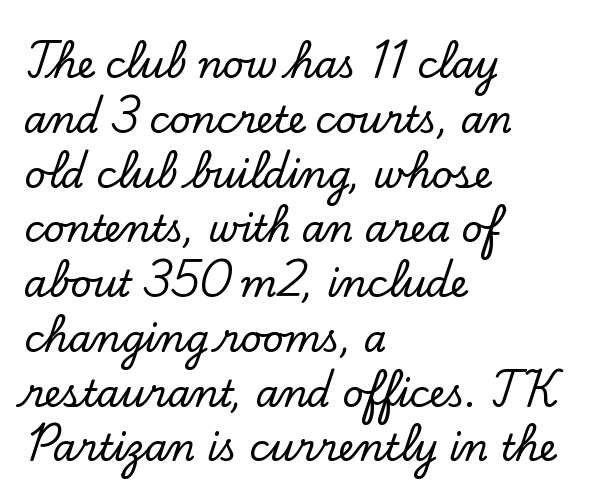
This sample is left-justified, so line endings fall wherever the words run out. Words appear dense and cohesive because spacing is normal. Bare-footed words on every line. These lines are rendered in a variable-pitch font.
